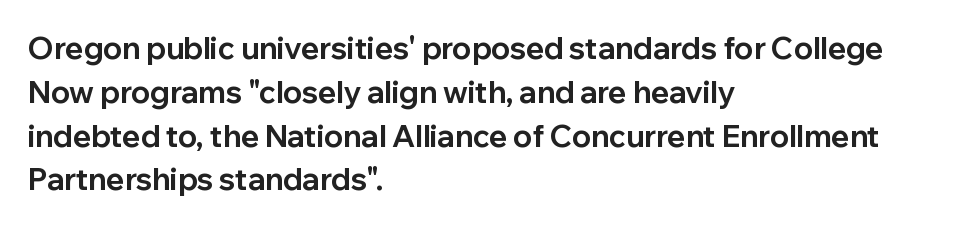
Q: Is the text bold? A: Yes.
Q: Is the text italic (slanted)? A: No, it is upright.
Q: Is the typeface a serif or a sans-serif typeface? A: Sans-serif.
Q: Is the text underlined? A: No.
Q: How is the paragraph aligned? A: Left-aligned.
Q: Is the spacing between letters normal or unusually wide? A: Normal.
Q: Is the spacing between lines tight, normal or loose? A: Normal.
Q: Width (condensed, normal, or wide)? A: Normal.
Q: Stroke contrast? A: Low.
Q: x-height? A: Medium.
Q: Monospaced? A: No.
